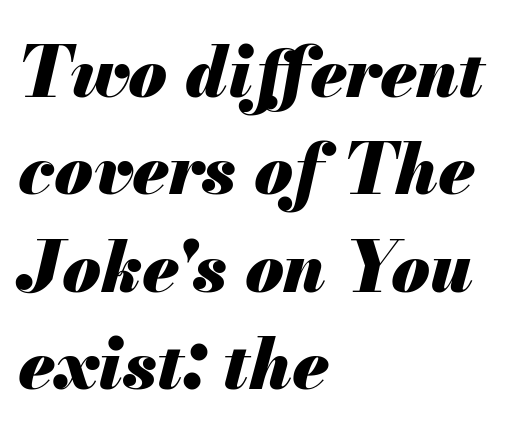
{"italic": "yes", "lean": "right", "slant_degrees": 13, "bold": "yes", "weight": "heavy", "width": "normal", "stroke_contrast": "medium", "x_height": "small", "monospaced": "no", "underline": "no", "align": "left", "line_spacing": "normal", "line_spacing_ratio": 1.39, "letter_spacing": "normal", "letter_spacing_em": 0.0, "glyph_px": 70}
